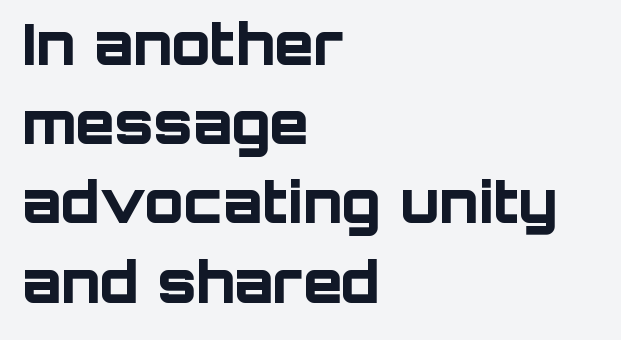
The characters display no serif detailing; their extremities are plain. Descender tails drop into unmarked territory. This sample has the flowing, uneven cadence of proportional lettering. If you measured baseline to baseline, you'd find a middling distance. Notice how thick the strokes are: this is what a full bold looks like. Posture: upright roman.
